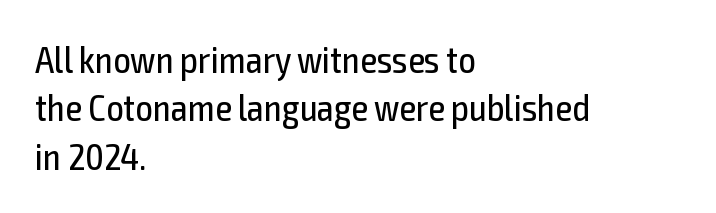
Q: Is the text bold? A: No.
Q: Is the text italic (slanted)? A: No, it is upright.
Q: Is the typeface a serif or a sans-serif typeface? A: Sans-serif.
Q: Is the text underlined? A: No.
Q: How is the paragraph aligned? A: Left-aligned.
Q: Is the spacing between letters normal or unusually wide? A: Normal.
Q: Is the spacing between lines tight, normal or loose? A: Normal.
Q: Width (condensed, normal, or wide)? A: Condensed.
Q: x-height? A: Medium.
Q: Monospaced? A: No.
